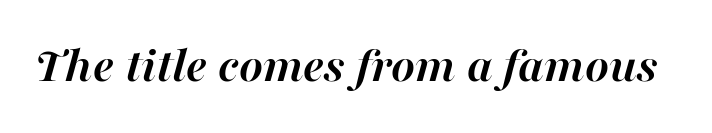
Q: Is the text bold? A: Yes.
Q: Is the text italic (slanted)? A: Yes, it leans right by about 16 degrees.
Q: Is the text underlined? A: No.
Q: Is the spacing between letters normal or unusually wide? A: Normal.
Q: Width (condensed, normal, or wide)? A: Normal.
Q: Stroke contrast? A: High.
Q: x-height? A: Medium.
Q: Monospaced? A: No.
